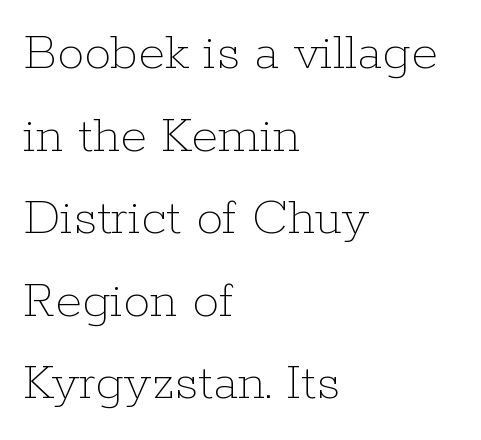
{"italic": "no", "bold": "no", "weight": "thin", "width": "normal", "stroke_contrast": "low", "x_height": "medium", "monospaced": "no", "underline": "no", "align": "left", "line_spacing": "normal", "line_spacing_ratio": 1.53, "letter_spacing": "normal", "letter_spacing_em": 0.0, "glyph_px": 54}
